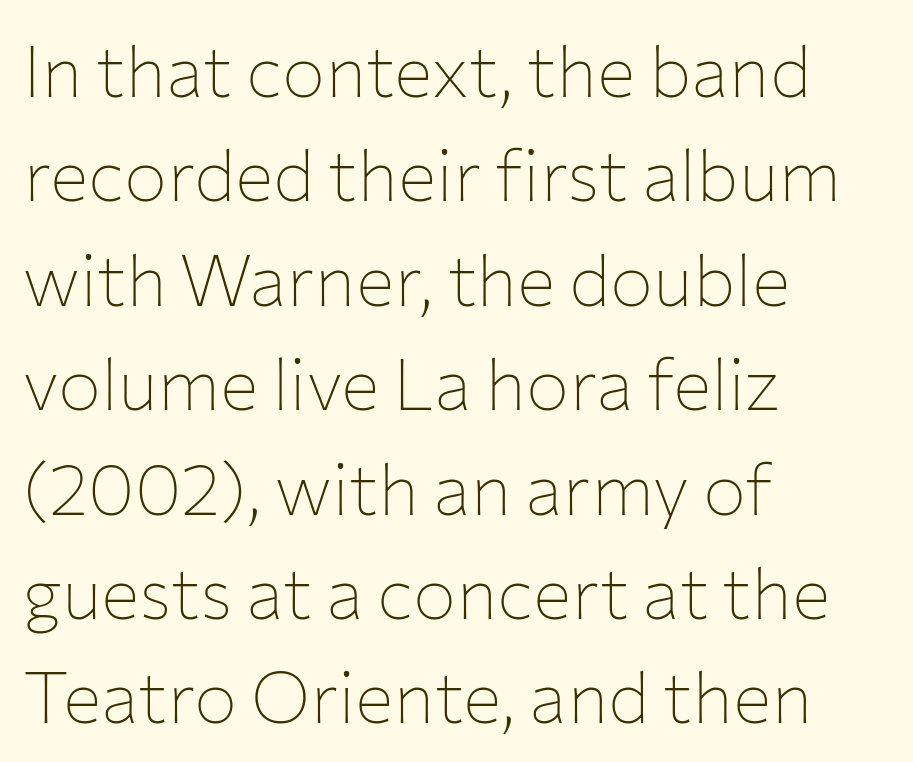
Leftover space on each line is placed entirely after the last word. No feet cap the strokes, marking this as sans-serif type. The passage shown stacks its lines at a standard gap. No heavy texture on the line: the type isn't bold. Do the characters align in a grid? No, the font is proportional. Inter-character spacing is left at the font's built-in metrics.
